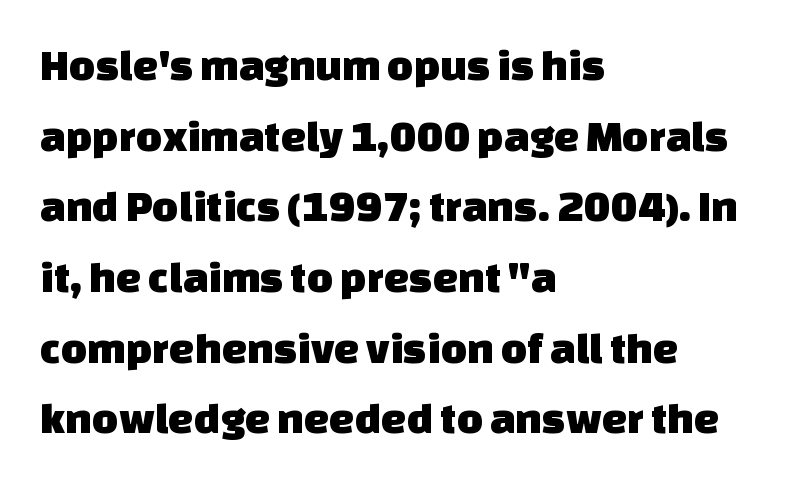
The passage shown has conventional tracking throughout. A typesetter would call this leading conventional body-copy spacing. Check where the strokes stop: nothing finishes them off — pure sans. Each line starts at the same left margin while the right side varies. Check the space under the baseline: it is left empty. Spacing verdict: proportional, widths tailored to each character.
